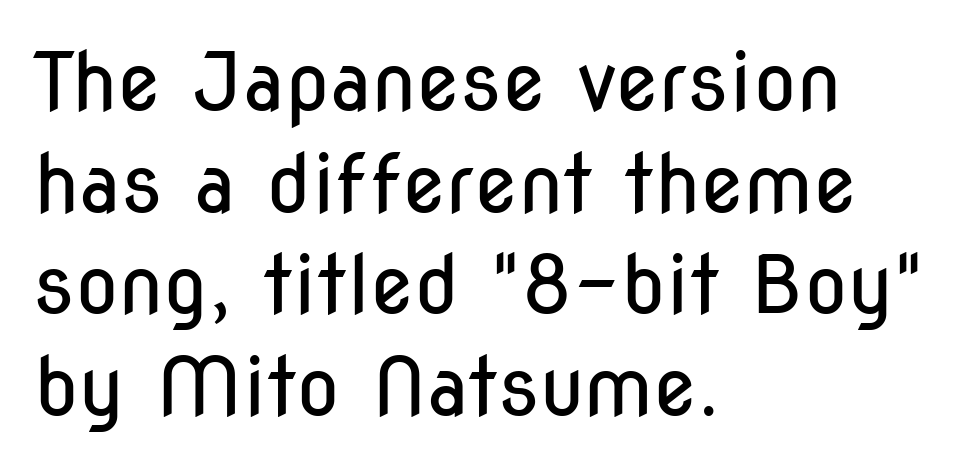
The image shows 80 px regular-weight, condensed sans-serif type, upright; set left-aligned, normal line spacing (1.27x), normal letter spacing, not underlined; low stroke contrast and a medium x-height.
